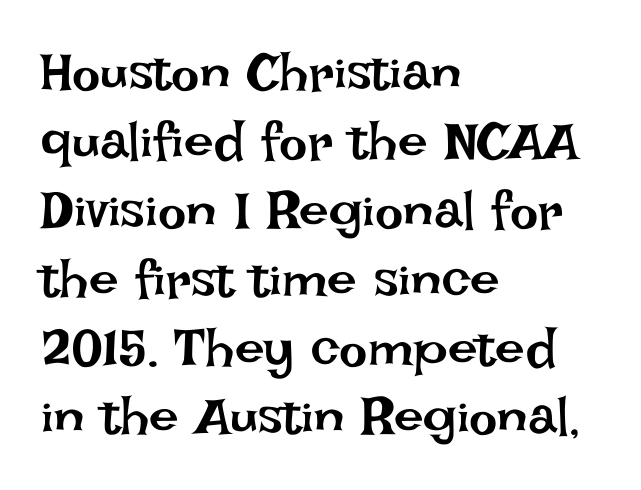
{"italic": "no", "bold": "no", "weight": "regular", "width": "normal", "stroke_contrast": "low", "x_height": "large", "monospaced": "no", "underline": "no", "align": "left", "line_spacing": "normal", "line_spacing_ratio": 1.3, "letter_spacing": "normal", "letter_spacing_em": 0.0, "glyph_px": 53}
